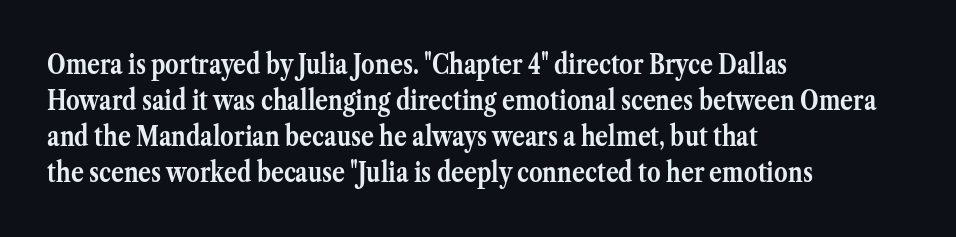
{"italic": "no", "bold": "yes", "underline": "no", "align": "left", "line_spacing": "normal", "line_spacing_ratio": 1.33, "letter_spacing": "normal", "letter_spacing_em": 0.0, "glyph_px": 27}
